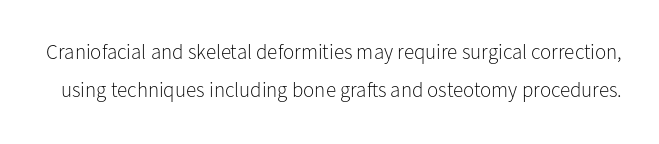
Think standard paragraph weight, or any step lighter than that. Descenders are the only things crossing below the line. Observe the ordinary spacing: letters are neighbours, not strangers. Vertical strokes here are truly vertical.
